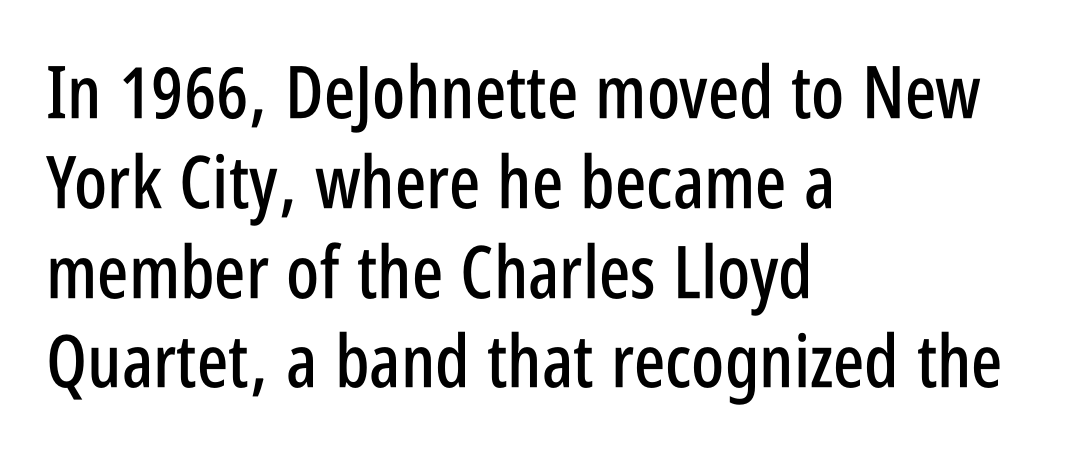
The string is rendered with underlining switched off. Inter-character spacing is left at the font's built-in metrics. Grotesque or geometric, the face here clearly has no serifs. A roman cut, with each character standing at attention. Leftover space on each line is placed entirely after the last word. Is this a fixed-width face? No — the glyphs have proportional, varying widths.
